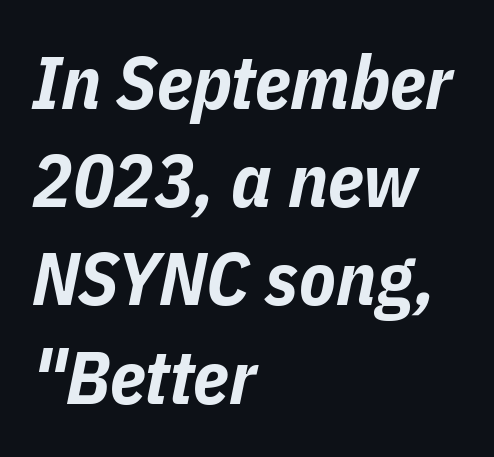
Compared with ordinary roman type, these characters are visibly tilted. Plenty of ink on the page — the face is bold. A typesetter would call this proportional, since set widths differ per character. Layout note: lines flush left. Clear beneath every line of the passage. Does the leading feel generous? No, just average.
